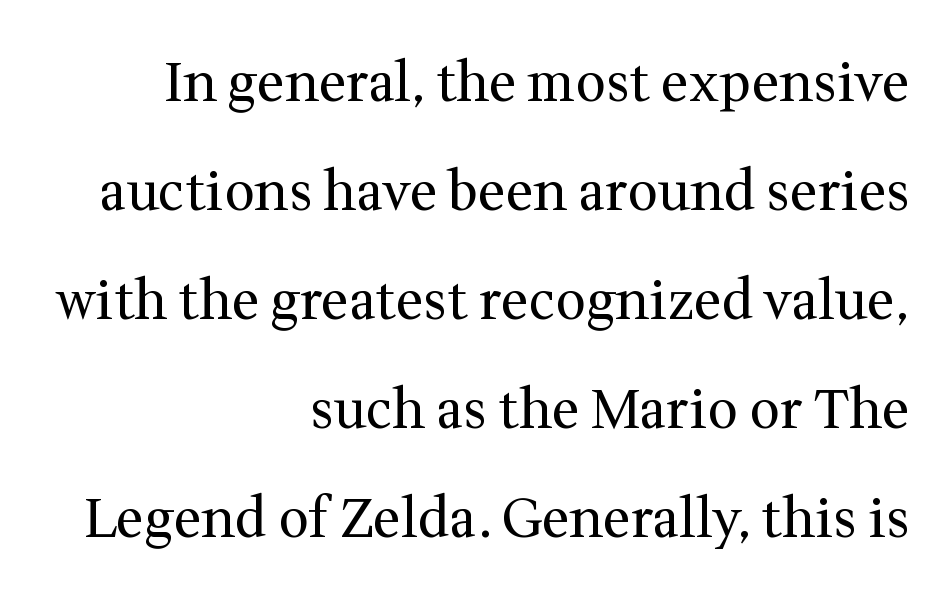
Each letter keeps its own natural width here, so spacing adapts to shape. The lettering holds an erect, upright posture throughout. Here the glyphs are tracked normally, forming tight word shapes. A flush-right, rag-left setting is used for this passage. Stroke mass is kept to a normal reading level or below. Only glyphs here, with clear space below each row.
